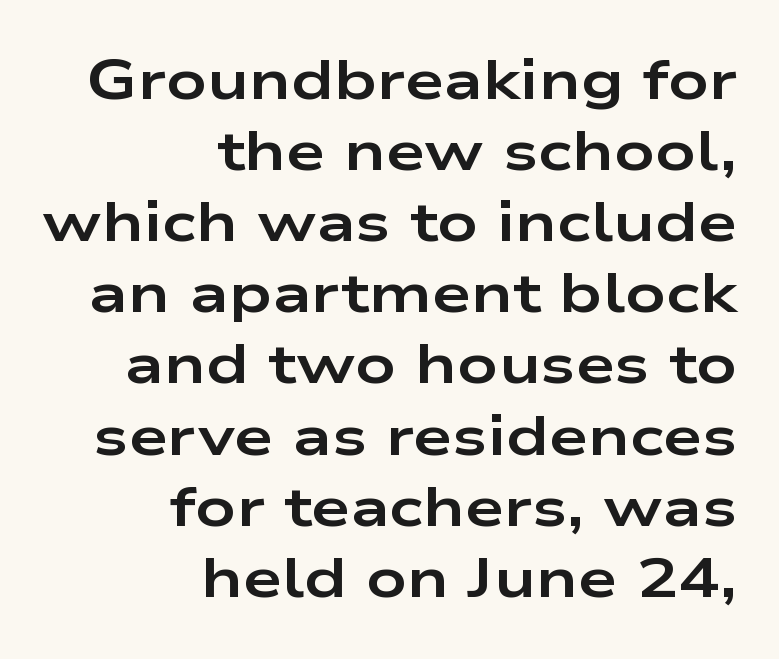
{"serif": "no", "italic": "no", "bold": "yes", "weight": "bold", "width": "wide", "stroke_contrast": "low", "x_height": "medium", "monospaced": "no", "underline": "no", "align": "right", "line_spacing": "normal", "line_spacing_ratio": 1.27, "letter_spacing": "normal", "letter_spacing_em": 0.0, "glyph_px": 56}
